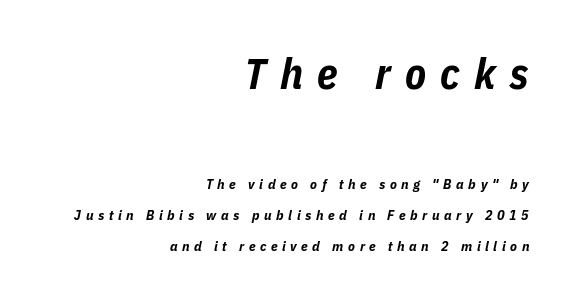
The image shows 43 px bold, condensed type, italic (leaning right); set right-aligned, loose line spacing (2.22x), unusually wide letter spacing (+0.33 em), not underlined; the first (top) block is 3.07x larger; low stroke contrast and a medium x-height.
